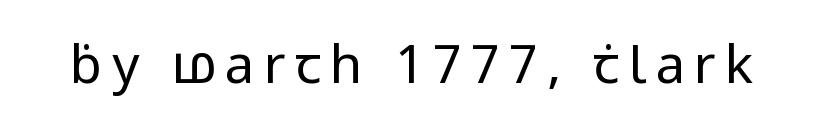
Q: Is the text bold? A: No.
Q: Is the text italic (slanted)? A: No, it is upright.
Q: Is the typeface a serif or a sans-serif typeface? A: Sans-serif.
Q: Is the text underlined? A: No.
Q: Width (condensed, normal, or wide)? A: Normal.
Q: Stroke contrast? A: Low.
Q: x-height? A: Medium.
Q: Monospaced? A: No.
